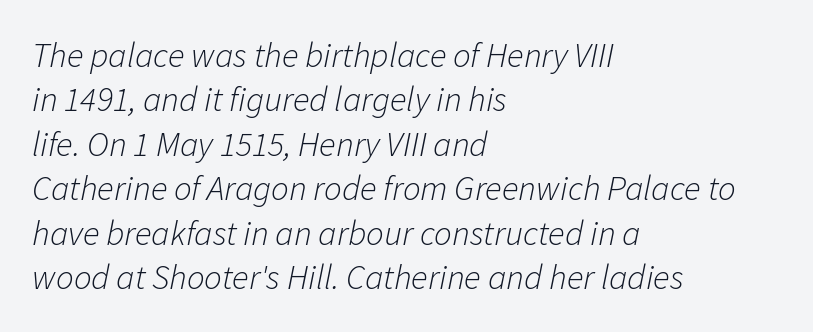
The image shows 35 px light type, italic (leaning right); set left-aligned, normal line spacing (1.27x), normal letter spacing, not underlined; low stroke contrast and a medium x-height.
